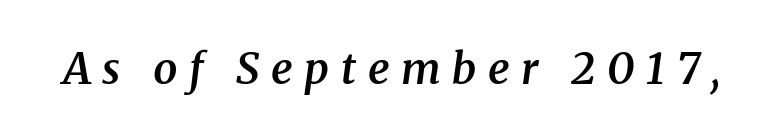
The image shows 43 px semibold serif type, italic (leaning right); set unusually wide letter spacing (+0.27 em), not underlined; medium stroke contrast and a medium x-height.
